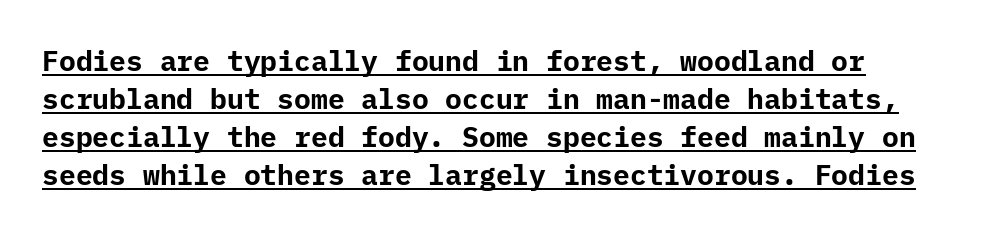
This sample uses an upright cut, with every glyph sitting square on the baseline. Students, note that the glyphs here touch the page at normal intervals. Casual observation: everything's shoved over to the left. The glyphs have the mass of a bold cut. One glance says typical: line gaps are just what's usual. The lettering is marked with a stroke running underneath it.
